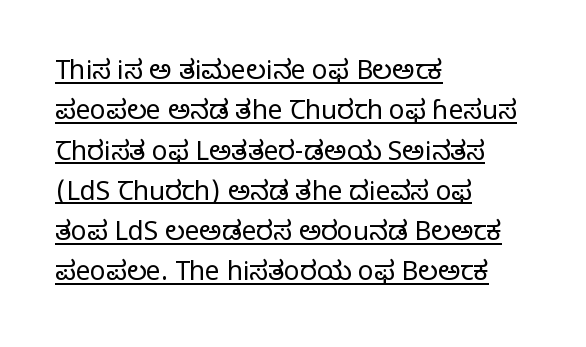
Vertical stems look standard width or narrower in stroke. Looks like someone drew a line under every word here. A normal amount of white space separates one row of letters from the next. One-word summary of the alignment: left. No italicization has been applied; the sample stays upright. In terms of letterspacing, this is plain default setting.
